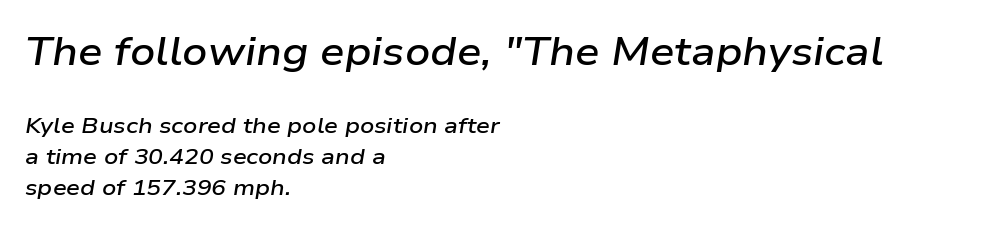
{"italic": "yes", "lean": "right", "slant_degrees": 9, "bold": "semi", "weight": "semibold", "width": "wide", "stroke_contrast": "low", "x_height": "medium", "monospaced": "no", "underline": "no", "align": "left", "line_spacing": "normal", "line_spacing_ratio": 1.39, "letter_spacing": "normal", "letter_spacing_em": 0.0, "larger_block": "first", "size_ratio": 1.77, "glyph_px": 39}
